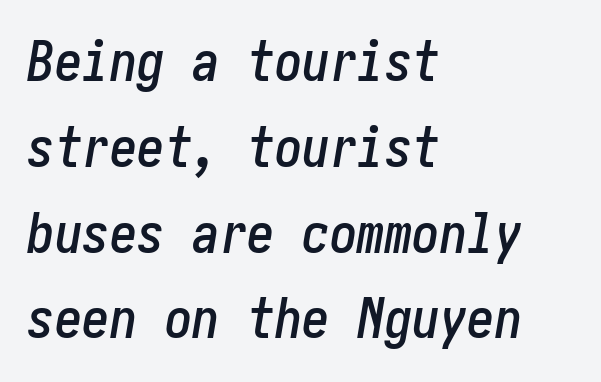
{"italic": "yes", "lean": "right", "slant_degrees": 10, "width": "condensed", "stroke_contrast": "low", "x_height": "medium", "underline": "no", "align": "left", "line_spacing": "normal", "line_spacing_ratio": 1.56, "letter_spacing": "normal", "letter_spacing_em": 0.0, "glyph_px": 55}
